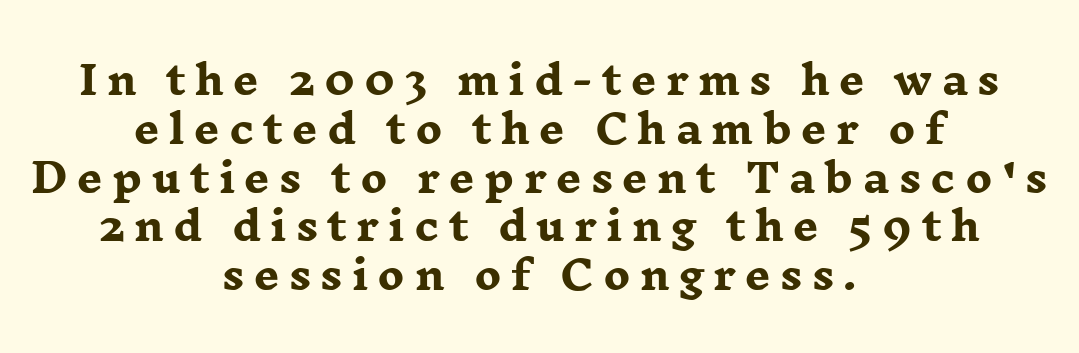
The image shows 40 px heavy, wide serif type, upright; set centered, line spacing 1.22x, unusually wide letter spacing (+0.23 em), not underlined; low stroke contrast and a medium x-height.
